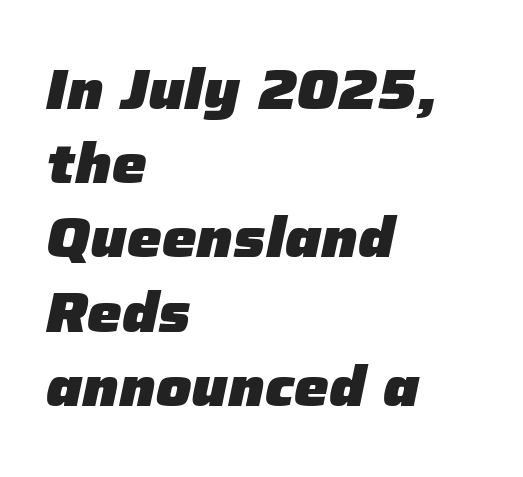
{"italic": "yes", "lean": "right", "slant_degrees": 12, "bold": "yes", "weight": "heavy", "width": "normal", "stroke_contrast": "low", "x_height": "medium", "monospaced": "no", "underline": "no", "align": "left", "line_spacing": "normal", "line_spacing_ratio": 1.35, "letter_spacing": "normal", "letter_spacing_em": 0.0, "glyph_px": 55}
